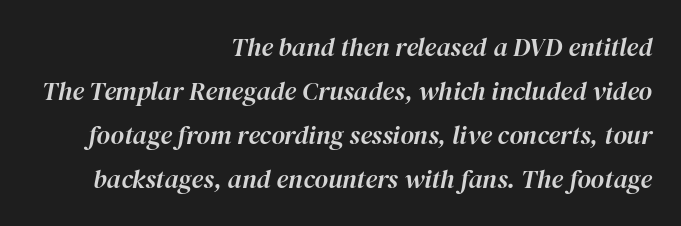
The image shows 26 px text type, italic (leaning right); set right-aligned, normal line spacing (1.69x), normal letter spacing, not underlined.
